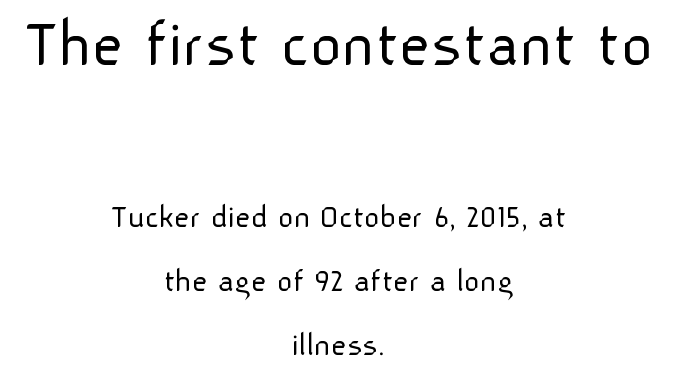
Look at the tracking — it's just the regular setting, nothing added. The passage shown is typed in a proportional face where columns would drift. These two chunks differ in scale, with the top chunk taking the larger measure. Every row of glyphs is offset so its center matches the block's center. The rendering shows plain stroke endings on the letterforms — a sans-serif design.
